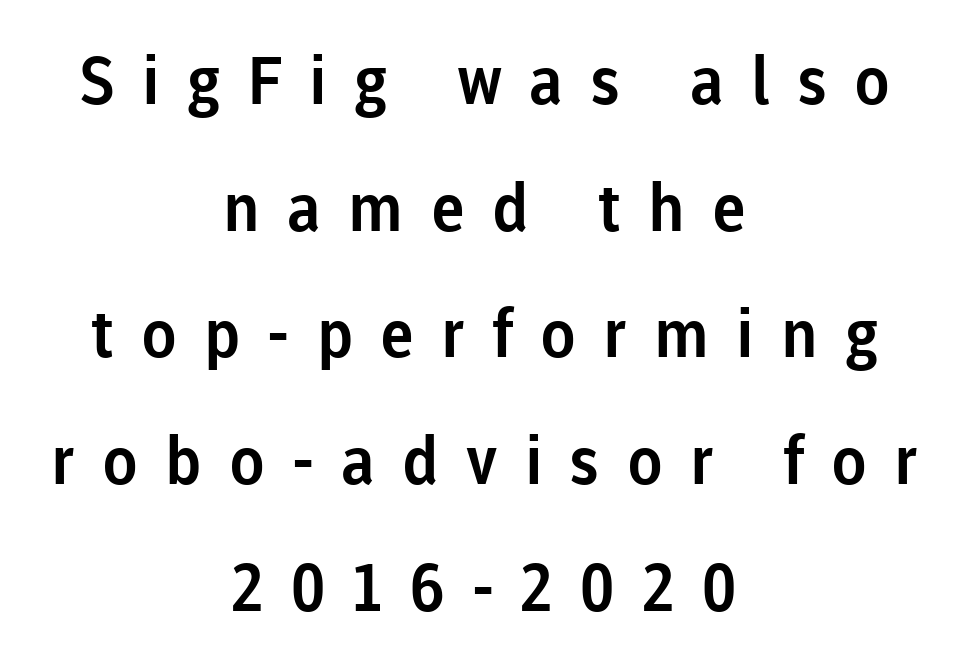
Q: Is the text italic (slanted)? A: No, it is upright.
Q: Is the typeface a serif or a sans-serif typeface? A: Sans-serif.
Q: Is the text underlined? A: No.
Q: How is the paragraph aligned? A: Centered.
Q: Is the spacing between letters normal or unusually wide? A: Unusually wide.
Q: Is the spacing between lines tight, normal or loose? A: Loose.
Q: Width (condensed, normal, or wide)? A: Normal.
Q: Stroke contrast? A: Low.
Q: x-height? A: Medium.
Q: Monospaced? A: No.
